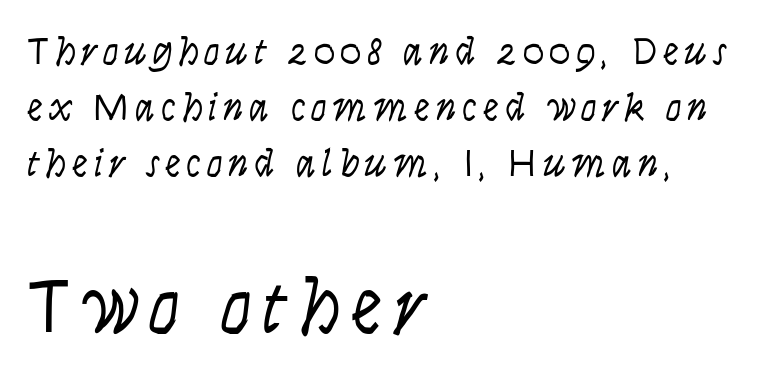
The image shows 79 px light, condensed sans-serif type; set left-aligned, normal line spacing (1.4x), not underlined; the second (bottom) block is 1.98x larger; low stroke contrast and a large x-height.
